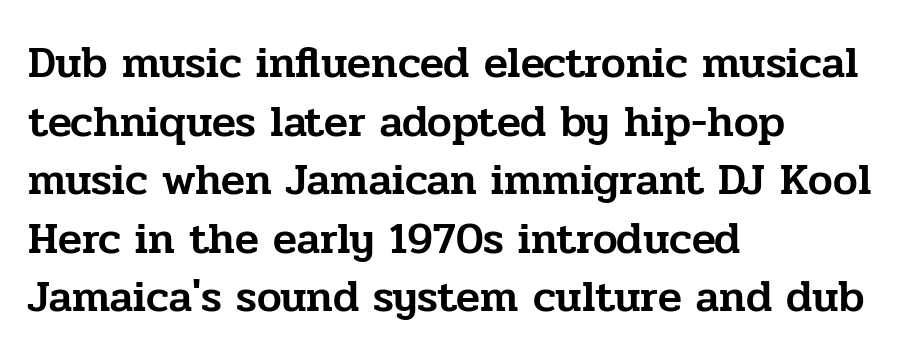
Q: Is the text italic (slanted)? A: No, it is upright.
Q: Is the typeface a serif or a sans-serif typeface? A: Serif.
Q: Is the text underlined? A: No.
Q: How is the paragraph aligned? A: Left-aligned.
Q: Is the spacing between letters normal or unusually wide? A: Normal.
Q: Is the spacing between lines tight, normal or loose? A: Normal.
Q: Width (condensed, normal, or wide)? A: Normal.
Q: Stroke contrast? A: Low.
Q: x-height? A: Medium.
Q: Monospaced? A: No.
